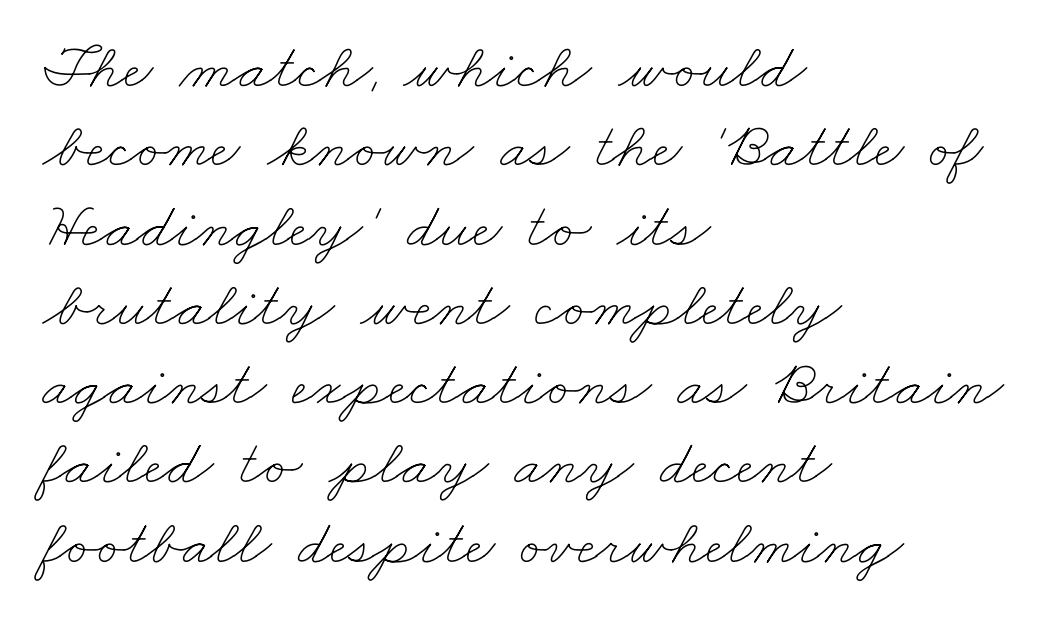
A typesetter would call this proportional, since set widths differ per character. Where is the straight margin? On the left. No chunkiness to these letters — they're not bold. Glyph-to-glyph distance matches everyday printed text. The strip under each line holds only bare page.
